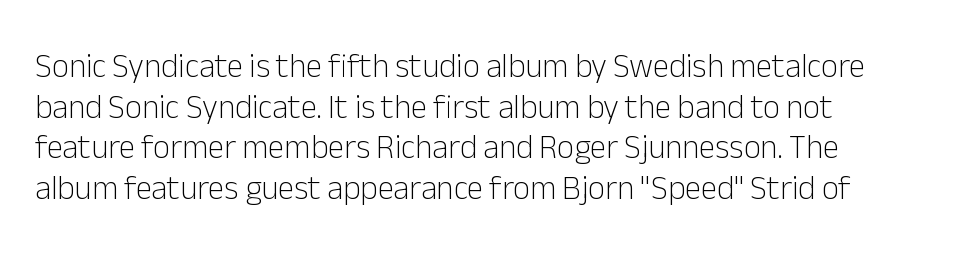
Q: Is the text bold? A: No.
Q: Is the text italic (slanted)? A: No, it is upright.
Q: Is the typeface a serif or a sans-serif typeface? A: Sans-serif.
Q: Is the text underlined? A: No.
Q: Is the spacing between letters normal or unusually wide? A: Normal.
Q: Width (condensed, normal, or wide)? A: Normal.
Q: Stroke contrast? A: Low.
Q: x-height? A: Medium.
Q: Monospaced? A: No.
